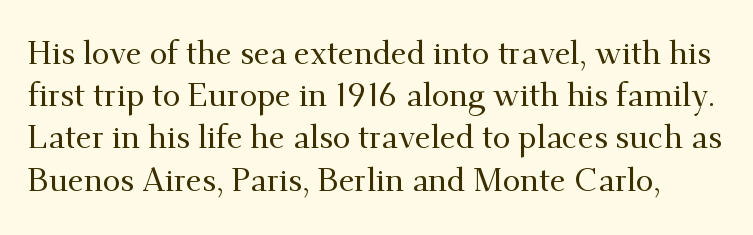
{"serif": "yes", "italic": "no", "width": "normal", "stroke_contrast": "medium", "x_height": "small", "monospaced": "no", "underline": "no", "line_spacing": "normal", "line_spacing_ratio": 1.32, "letter_spacing": "normal", "letter_spacing_em": 0.0, "glyph_px": 32}
